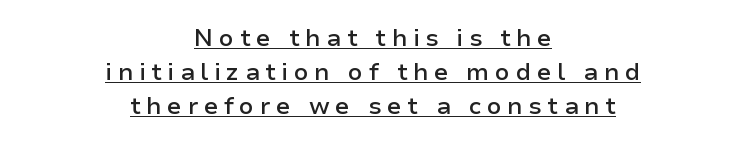
The image shows 24 px text type, upright; set centered, normal line spacing (1.42x), unusually wide letter spacing (+0.23 em), underlined.
